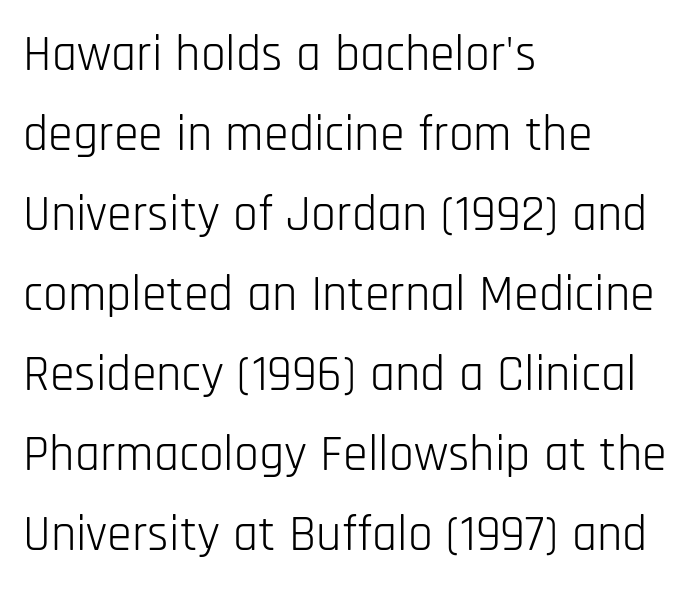
Regarding serifs, this sample does without them. On a weight scale, this lands at 450 or below. Horizontal alignment here is leftward, the default for most running prose. Each letter keeps its own natural width here, so spacing adapts to shape.
